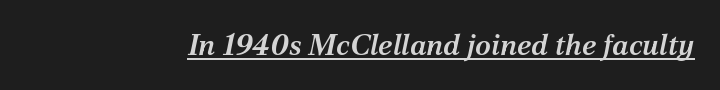
{"serif": "yes", "italic": "yes", "lean": "right", "slant_degrees": 12, "bold": "semi", "weight": "semibold", "width": "normal", "stroke_contrast": "medium", "x_height": "medium", "monospaced": "no", "underline": "yes", "letter_spacing": "normal", "letter_spacing_em": 0.0, "glyph_px": 29}
